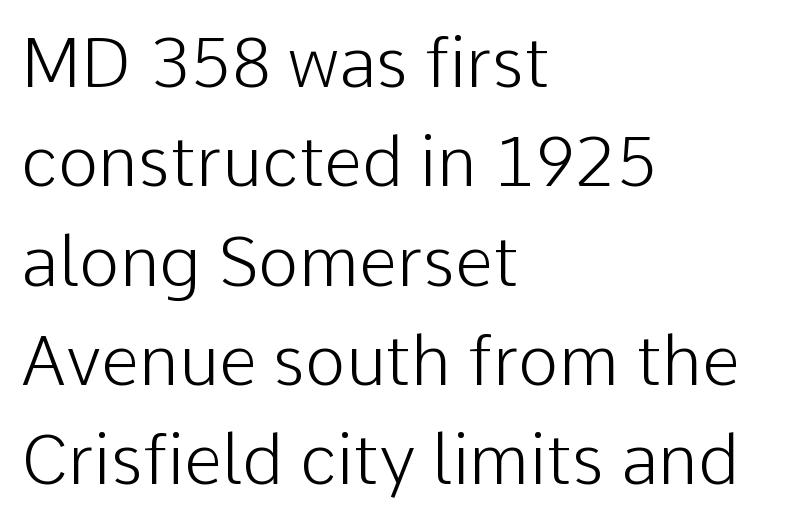
The image shows 69 px light sans-serif type, upright; set left-aligned, normal line spacing (1.44x), normal letter spacing, not underlined; low stroke contrast and a medium x-height.
